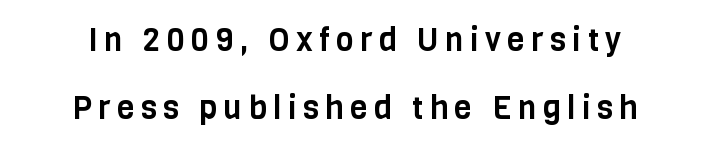
The image shows 32 px condensed sans-serif type, upright; set centered, loose line spacing (2.13x), unusually wide letter spacing (+0.2 em), not underlined; low stroke contrast and a large x-height.
